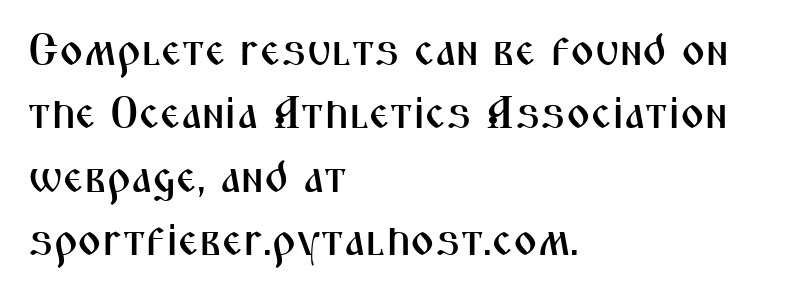
Q: Is the text italic (slanted)? A: No, it is upright.
Q: Is the typeface a serif or a sans-serif typeface? A: Sans-serif.
Q: Is the text underlined? A: No.
Q: How is the paragraph aligned? A: Left-aligned.
Q: Is the spacing between letters normal or unusually wide? A: Normal.
Q: Is the spacing between lines tight, normal or loose? A: Normal.
Q: Width (condensed, normal, or wide)? A: Condensed.
Q: Stroke contrast? A: Medium.
Q: x-height? A: Medium.
Q: Monospaced? A: No.
